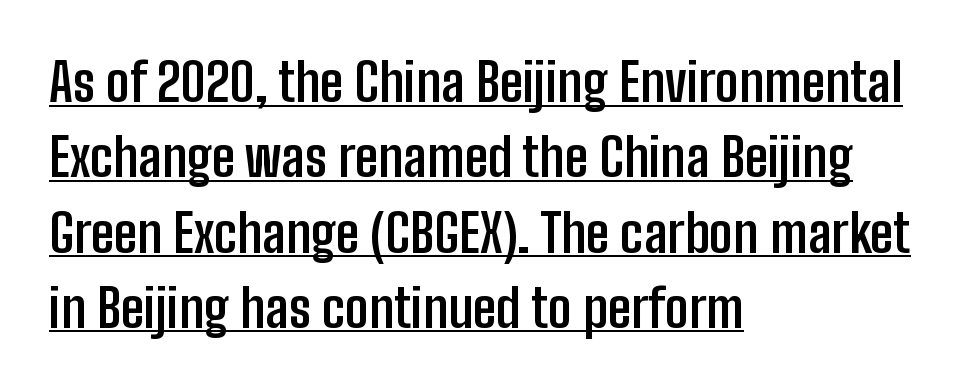
The image shows 53 px semibold, condensed sans-serif type, upright; set left-aligned, normal line spacing (1.42x), normal letter spacing, underlined; low stroke contrast and a medium x-height.
